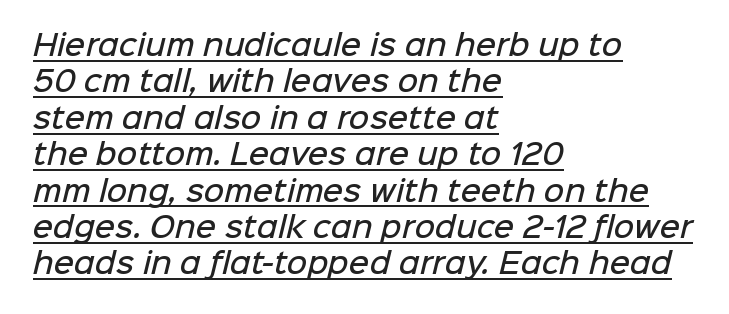
I'd describe the lettering as semibold — firm but not a full bold. What's the leading like? Ordinary, nothing unusual. Do the characters align in a grid? No, the font is proportional. A classic flush-left, rag-right setting is used for this passage. Between one letter and the next there's only the usual sliver of space.
